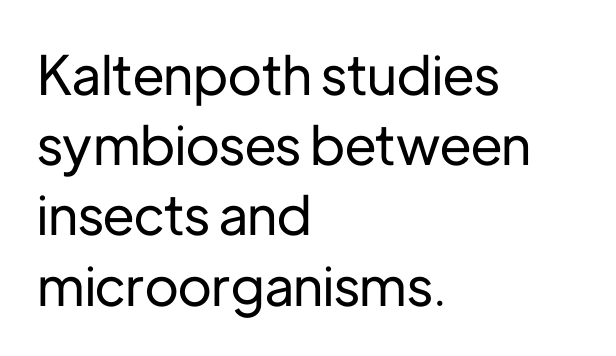
{"serif": "no", "italic": "no", "width": "normal", "stroke_contrast": "low", "x_height": "medium", "monospaced": "no", "underline": "no", "align": "left", "line_spacing": "normal", "line_spacing_ratio": 1.3, "letter_spacing": "normal", "letter_spacing_em": 0.0, "glyph_px": 54}
